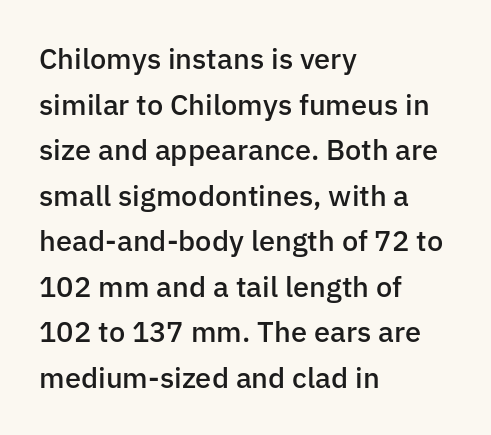
Q: Is the text bold? A: Semi-bold.
Q: Is the text italic (slanted)? A: No, it is upright.
Q: Is the typeface a serif or a sans-serif typeface? A: Sans-serif.
Q: Is the text underlined? A: No.
Q: How is the paragraph aligned? A: Left-aligned.
Q: Is the spacing between letters normal or unusually wide? A: Normal.
Q: Is the spacing between lines tight, normal or loose? A: Normal.
Q: Width (condensed, normal, or wide)? A: Normal.
Q: Stroke contrast? A: Low.
Q: x-height? A: Medium.
Q: Monospaced? A: No.
